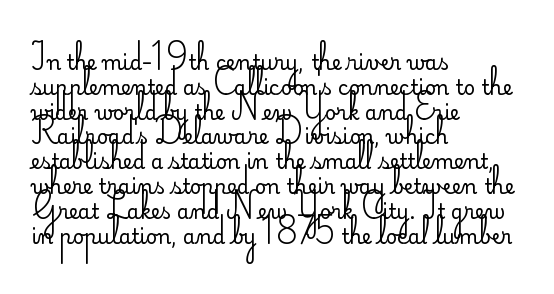
Each stroke keeps to a modest, everyday thickness or less. The type is set solid horizontally, with unmodified tracking. Italic: no, the glyphs are upright roman. In CSS terms this would be text-align: left.
